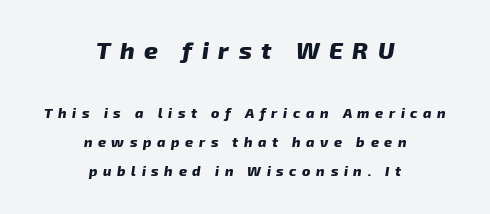
{"italic": "yes", "lean": "right", "slant_degrees": 8, "bold": "yes", "underline": "no", "align": "center", "line_spacing": "loose", "line_spacing_ratio": 2.07, "letter_spacing": "wide", "letter_spacing_em": 0.4, "larger_block": "first", "size_ratio": 1.71, "glyph_px": 24}
